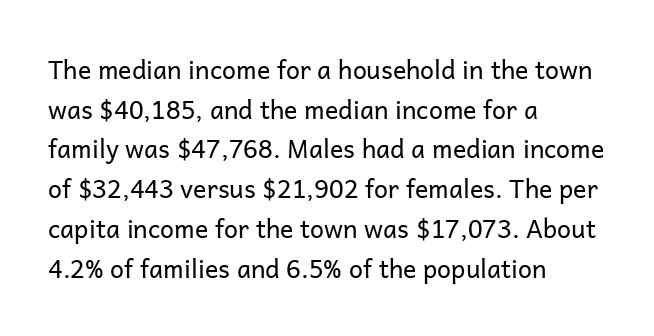
{"italic": "no", "bold": "no", "underline": "no", "align": "left", "line_spacing": "normal", "line_spacing_ratio": 1.59, "letter_spacing": "normal", "letter_spacing_em": 0.0, "glyph_px": 25}
